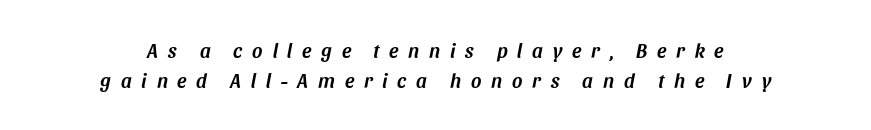
{"italic": "yes", "lean": "right", "slant_degrees": 11, "underline": "no", "align": "center", "line_spacing": "normal", "line_spacing_ratio": 1.51, "letter_spacing": "wide", "letter_spacing_em": 0.49, "glyph_px": 20}
